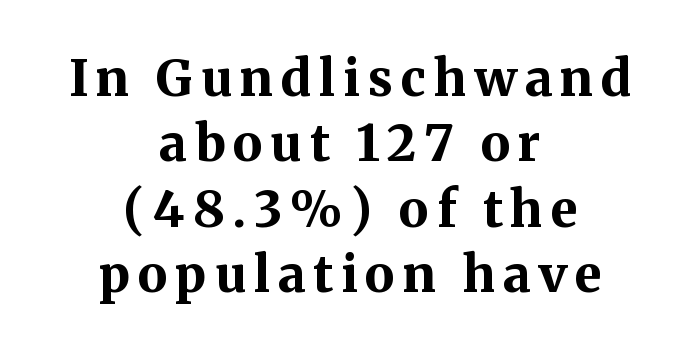
Does the type have serifs? Yes, each stem ends in a small foot. Honestly, the row spacing looks completely unremarkable. The letters are bold, with thick, heavy strokes. Think of a printed novel: that variable character pitch is what you see here. The area under the type is left untouched.
